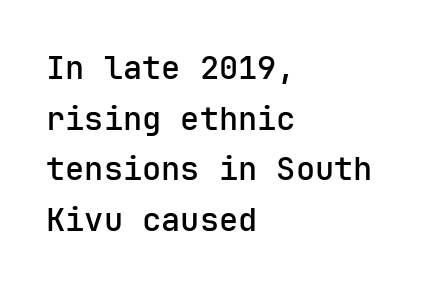
The image shows 32 px sans-serif type, upright, monospaced; set left-aligned, normal line spacing (1.58x), normal letter spacing, not underlined; low stroke contrast and a medium x-height.
